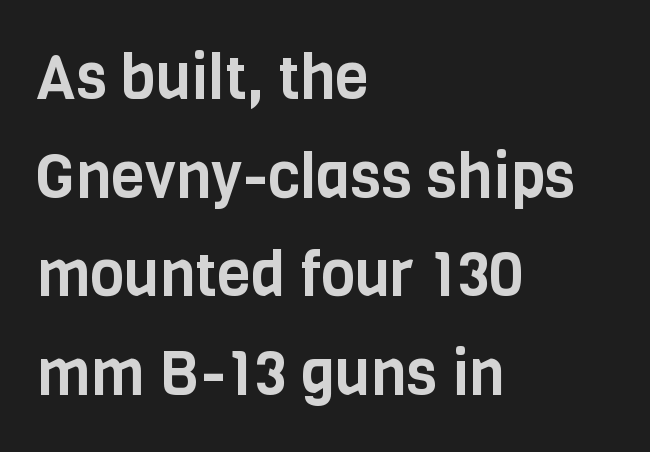
The image shows 62 px condensed sans-serif type, upright; set left-aligned, normal line spacing (1.59x), normal letter spacing, not underlined; low stroke contrast and a large x-height.
